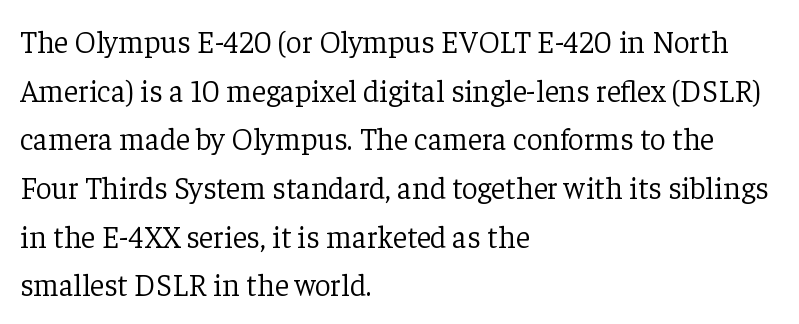
{"serif": "yes", "italic": "no", "bold": "no", "weight": "light", "width": "normal", "stroke_contrast": "low", "x_height": "medium", "monospaced": "no", "underline": "no", "align": "left", "line_spacing": "normal", "line_spacing_ratio": 1.57, "letter_spacing": "normal", "letter_spacing_em": 0.0, "glyph_px": 31}
